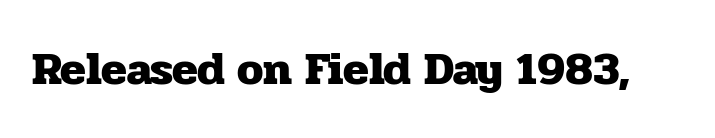
Q: Is the text bold? A: Yes.
Q: Is the text italic (slanted)? A: No, it is upright.
Q: Is the typeface a serif or a sans-serif typeface? A: Serif.
Q: Is the text underlined? A: No.
Q: Is the spacing between letters normal or unusually wide? A: Normal.
Q: Width (condensed, normal, or wide)? A: Normal.
Q: Stroke contrast? A: Low.
Q: x-height? A: Medium.
Q: Monospaced? A: No.
